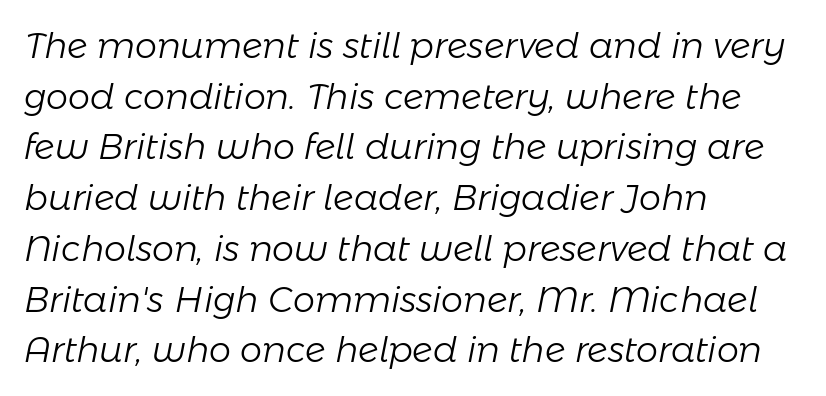
Q: Is the text bold? A: No.
Q: Is the text italic (slanted)? A: Yes, it leans right by about 11 degrees.
Q: Is the text underlined? A: No.
Q: How is the paragraph aligned? A: Left-aligned.
Q: Is the spacing between letters normal or unusually wide? A: Normal.
Q: Is the spacing between lines tight, normal or loose? A: Normal.
Q: Width (condensed, normal, or wide)? A: Normal.
Q: Stroke contrast? A: Low.
Q: x-height? A: Medium.
Q: Monospaced? A: No.
